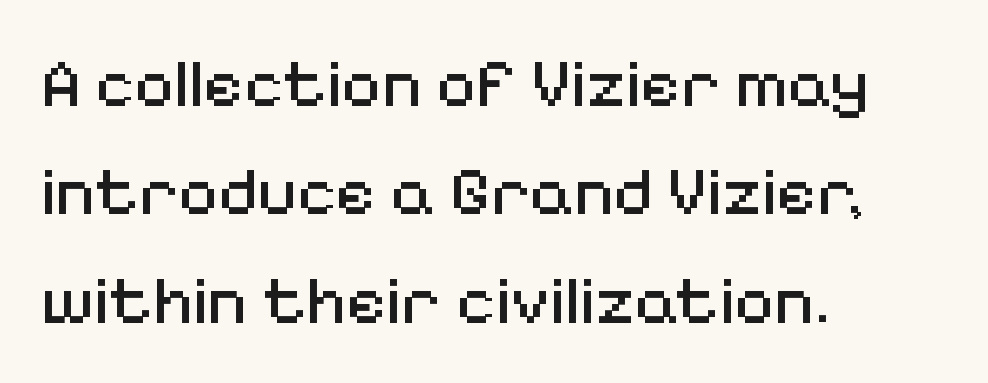
The image shows 69 px regular-weight sans-serif type, upright; set left-aligned, normal line spacing (1.57x), normal letter spacing, not underlined; medium stroke contrast and a medium x-height.
